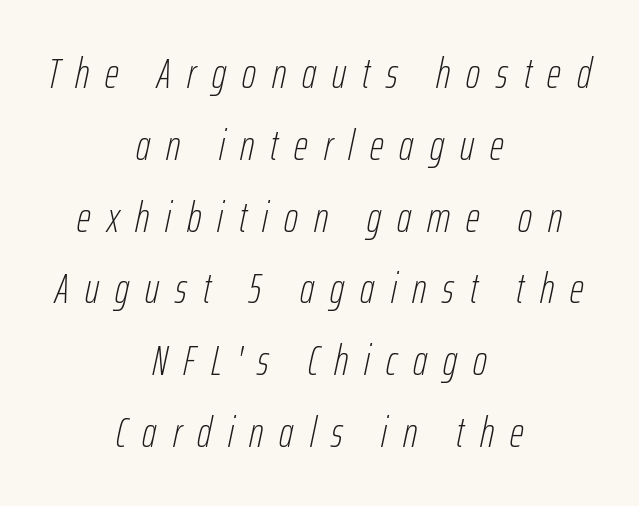
The image shows 43 px thin, condensed type, italic (leaning right); set centered, normal line spacing (1.67x), unusually wide letter spacing (+0.37 em), not underlined; low stroke contrast and a medium x-height.
